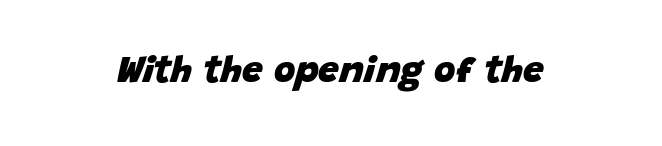
The image shows 37 px heavy type, italic (leaning right); set normal letter spacing, not underlined; low stroke contrast and a large x-height.
